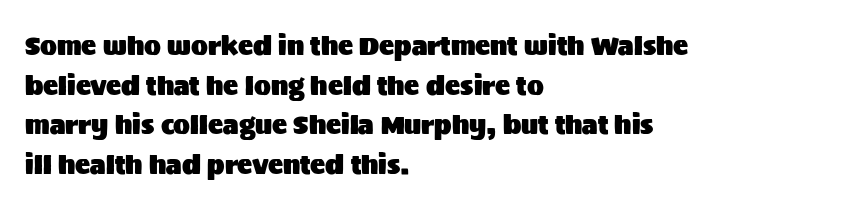
The image shows 25 px text type, upright; set left-aligned, normal line spacing (1.59x), normal letter spacing, not underlined.
